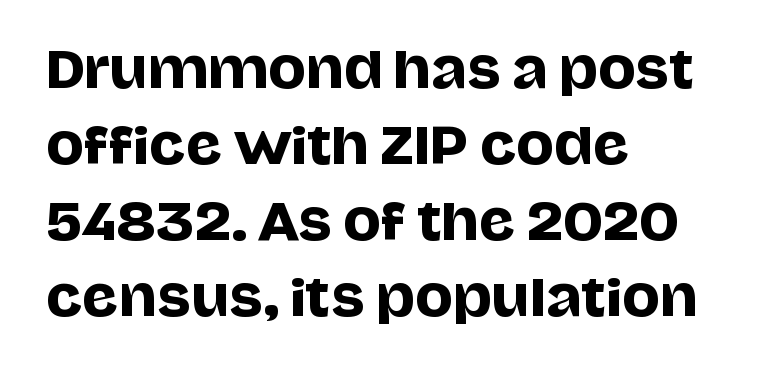
{"serif": "no", "italic": "no", "width": "normal", "stroke_contrast": "low", "x_height": "large", "monospaced": "no", "underline": "no", "align": "left", "line_spacing": "normal", "line_spacing_ratio": 1.52, "letter_spacing": "normal", "letter_spacing_em": 0.0, "glyph_px": 50}
